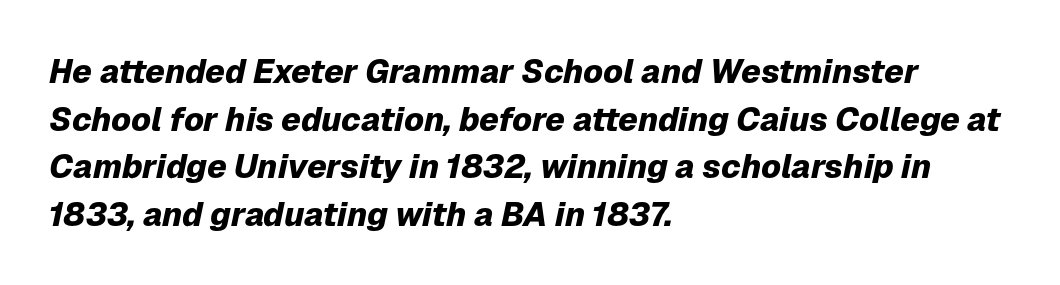
Q: Is the text bold? A: Yes.
Q: Is the text italic (slanted)? A: Yes, it leans right by about 12 degrees.
Q: Is the text underlined? A: No.
Q: How is the paragraph aligned? A: Left-aligned.
Q: Is the spacing between letters normal or unusually wide? A: Normal.
Q: Is the spacing between lines tight, normal or loose? A: Normal.
Q: Width (condensed, normal, or wide)? A: Normal.
Q: Stroke contrast? A: Low.
Q: x-height? A: Medium.
Q: Monospaced? A: No.
